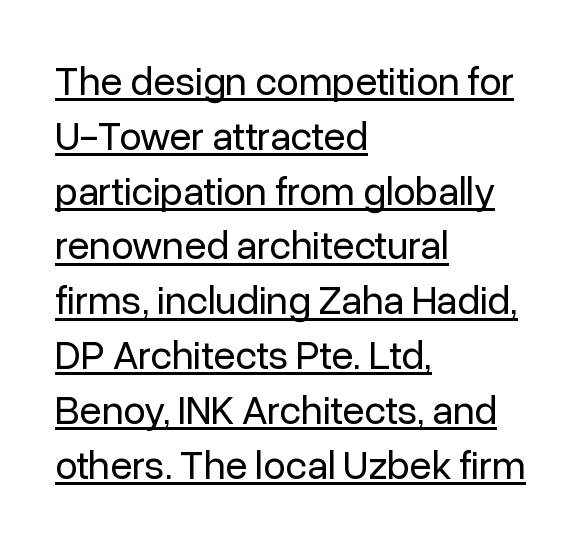
Q: Is the text bold? A: No.
Q: Is the text italic (slanted)? A: No, it is upright.
Q: Is the typeface a serif or a sans-serif typeface? A: Sans-serif.
Q: Is the text underlined? A: Yes.
Q: How is the paragraph aligned? A: Left-aligned.
Q: Is the spacing between letters normal or unusually wide? A: Normal.
Q: Is the spacing between lines tight, normal or loose? A: Normal.
Q: Width (condensed, normal, or wide)? A: Normal.
Q: Stroke contrast? A: Low.
Q: x-height? A: Medium.
Q: Monospaced? A: No.
